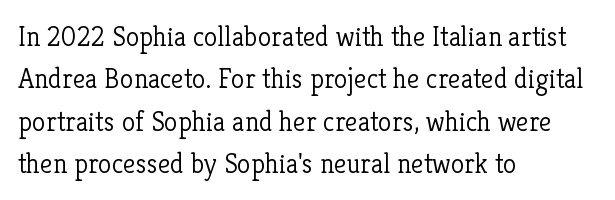
Q: Is the text bold? A: No.
Q: Is the text italic (slanted)? A: No, it is upright.
Q: Is the typeface a serif or a sans-serif typeface? A: Serif.
Q: Is the text underlined? A: No.
Q: How is the paragraph aligned? A: Left-aligned.
Q: Is the spacing between letters normal or unusually wide? A: Normal.
Q: Is the spacing between lines tight, normal or loose? A: Normal.
Q: Width (condensed, normal, or wide)? A: Normal.
Q: Stroke contrast? A: Low.
Q: x-height? A: Medium.
Q: Monospaced? A: No.
